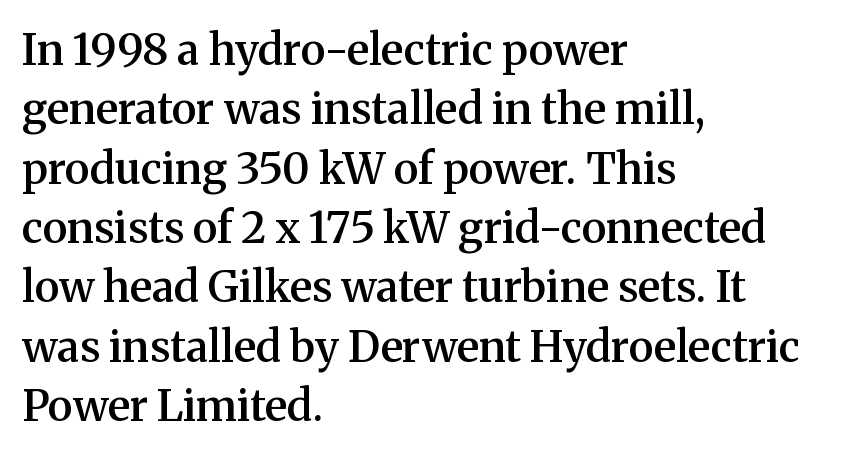
{"serif": "yes", "italic": "no", "bold": "semi", "weight": "semibold", "width": "normal", "stroke_contrast": "medium", "x_height": "medium", "monospaced": "no", "underline": "no", "align": "left", "line_spacing": "normal", "line_spacing_ratio": 1.38, "letter_spacing": "normal", "letter_spacing_em": 0.0, "glyph_px": 43}
